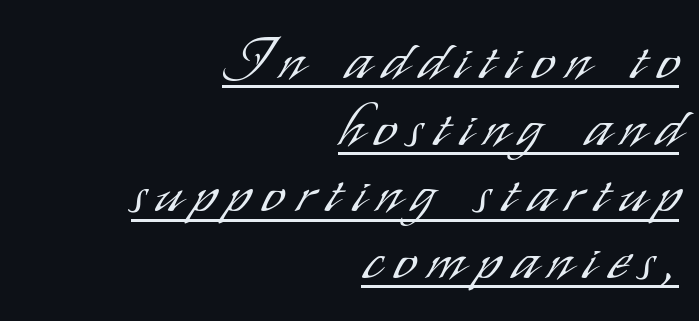
Q: Is the text bold? A: No.
Q: Is the text italic (slanted)? A: Yes.
Q: Is the typeface a serif or a sans-serif typeface? A: Sans-serif.
Q: Is the text underlined? A: Yes.
Q: How is the paragraph aligned? A: Right-aligned.
Q: Is the spacing between letters normal or unusually wide? A: Unusually wide.
Q: Is the spacing between lines tight, normal or loose? A: Tight.
Q: Width (condensed, normal, or wide)? A: Condensed.
Q: Stroke contrast? A: Low.
Q: x-height? A: Small.
Q: Monospaced? A: No.
